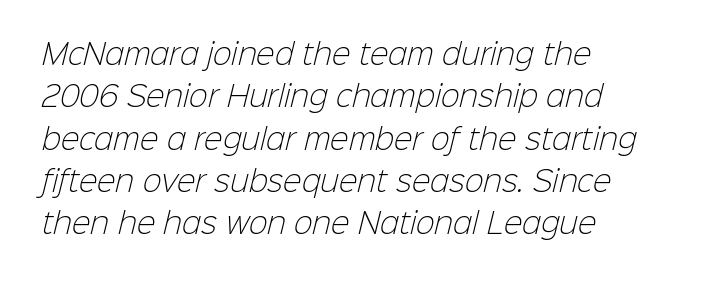
Q: Is the text bold? A: No.
Q: Is the typeface a serif or a sans-serif typeface? A: Sans-serif.
Q: Is the text underlined? A: No.
Q: How is the paragraph aligned? A: Left-aligned.
Q: Is the spacing between letters normal or unusually wide? A: Normal.
Q: Is the spacing between lines tight, normal or loose? A: Normal.
Q: Width (condensed, normal, or wide)? A: Normal.
Q: Stroke contrast? A: Low.
Q: x-height? A: Medium.
Q: Monospaced? A: No.
